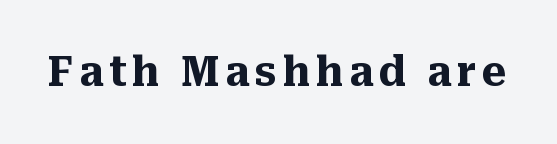
{"serif": "yes", "italic": "no", "bold": "yes", "weight": "heavy", "width": "normal", "stroke_contrast": "medium", "x_height": "medium", "monospaced": "no", "underline": "no", "glyph_px": 41}
